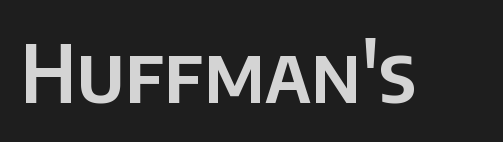
Varying glyph widths throughout — classic text-font behaviour. A bare baseline throughout the passage. It's the straight-up-and-down kind of type. A typesetter would call this zero additional tracking. Stroke terminals: plain, sans-serif.
